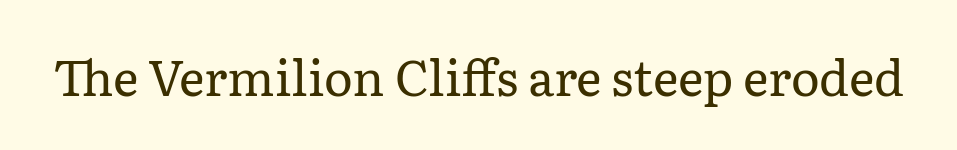
{"serif": "yes", "italic": "no", "bold": "no", "weight": "regular", "width": "normal", "stroke_contrast": "low", "x_height": "medium", "monospaced": "no", "underline": "no", "letter_spacing": "normal", "letter_spacing_em": 0.0, "glyph_px": 49}
